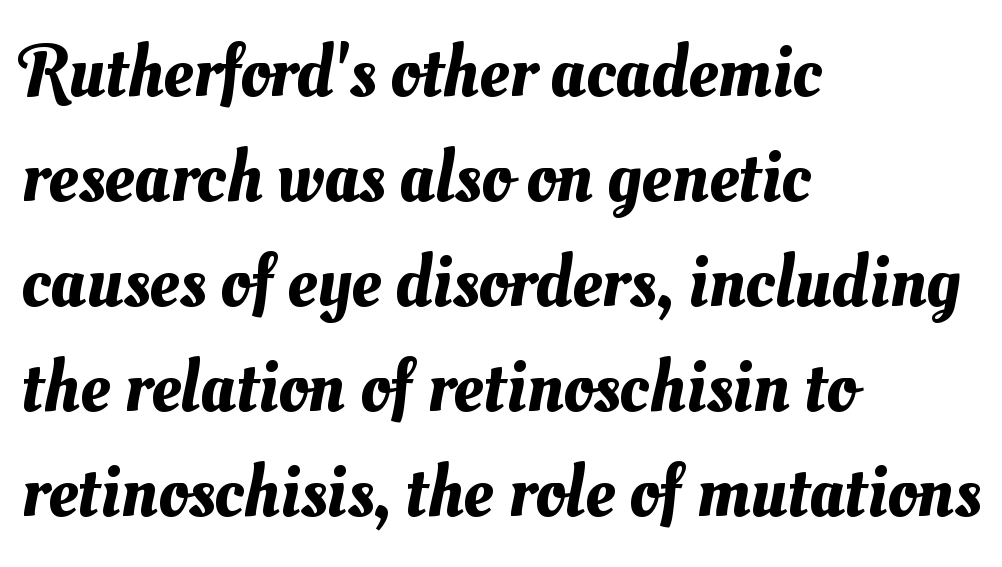
Each letter keeps its own natural width here, so spacing adapts to shape. Look at the tracking — it's just the regular setting, nothing added. In CSS terms this would be text-align: left. Underlining? Definitely not there.
